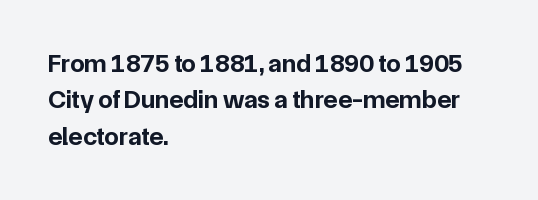
{"italic": "no", "bold": "yes", "underline": "no", "align": "left", "line_spacing": "normal", "line_spacing_ratio": 1.4, "letter_spacing": "normal", "letter_spacing_em": 0.0, "glyph_px": 26}
